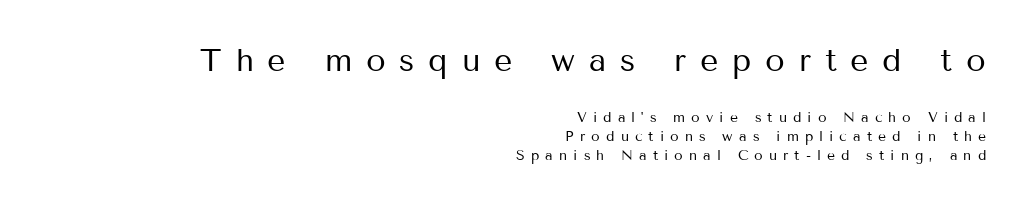
Q: Is the text bold? A: No.
Q: Is the text italic (slanted)? A: No, it is upright.
Q: Is the typeface a serif or a sans-serif typeface? A: Sans-serif.
Q: Is the text underlined? A: No.
Q: How is the paragraph aligned? A: Right-aligned.
Q: Is the spacing between letters normal or unusually wide? A: Unusually wide.
Q: Is the spacing between lines tight, normal or loose? A: Normal.
Q: Which block of text is set in a larger size, the first (top) or the second (bottom)? A: The first (top) one.
Q: Width (condensed, normal, or wide)? A: Normal.
Q: Stroke contrast? A: Medium.
Q: x-height? A: Medium.
Q: Monospaced? A: No.
